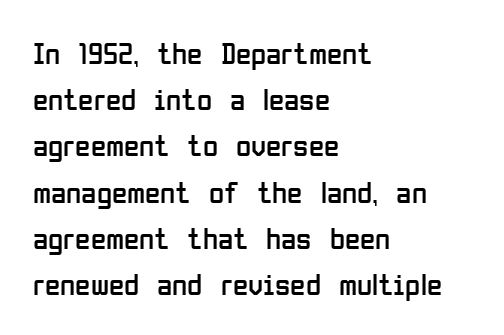
Q: Is the text bold? A: No.
Q: Is the text italic (slanted)? A: No, it is upright.
Q: Is the typeface a serif or a sans-serif typeface? A: Sans-serif.
Q: Is the text underlined? A: No.
Q: How is the paragraph aligned? A: Left-aligned.
Q: Is the spacing between letters normal or unusually wide? A: Normal.
Q: Is the spacing between lines tight, normal or loose? A: Normal.
Q: Width (condensed, normal, or wide)? A: Condensed.
Q: Stroke contrast? A: Low.
Q: x-height? A: Medium.
Q: Monospaced? A: No.
